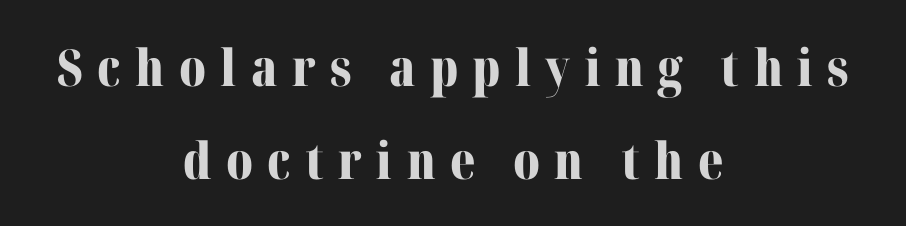
The image shows 51 px bold serif type, upright; set centered, line spacing 1.83x, unusually wide letter spacing (+0.28 em), not underlined; medium stroke contrast and a medium x-height.
